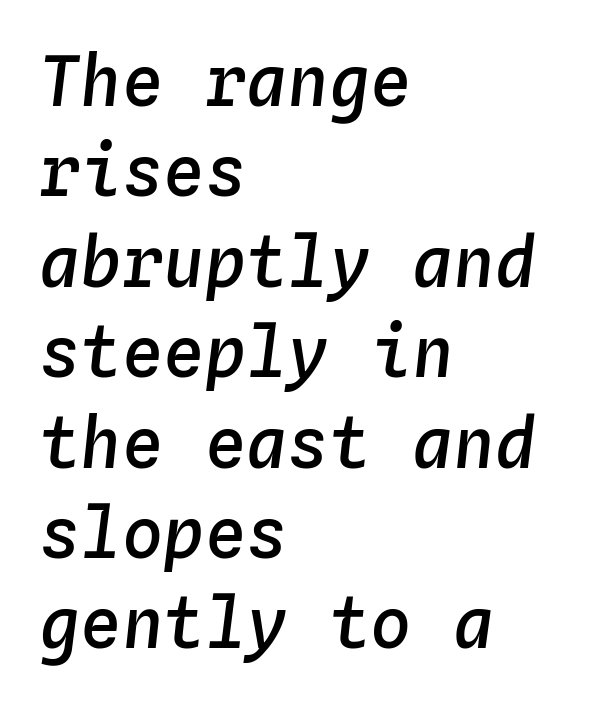
The image shows 69 px semibold type, italic (leaning right), monospaced; set left-aligned, normal line spacing (1.31x), normal letter spacing, not underlined; low stroke contrast and a medium x-height.
